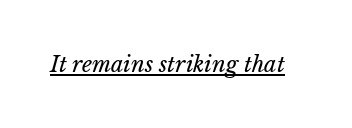
The image shows 22 px text type; set normal letter spacing, underlined.
